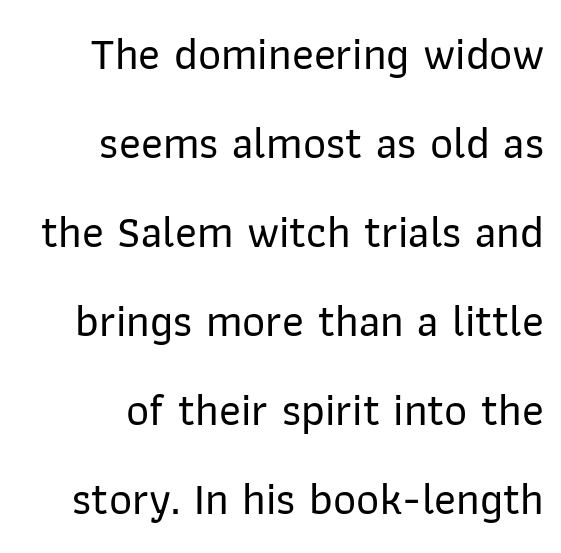
The image shows 45 px sans-serif type, upright; set right-aligned, loose line spacing (1.98x), normal letter spacing, not underlined; low stroke contrast and a medium x-height.
